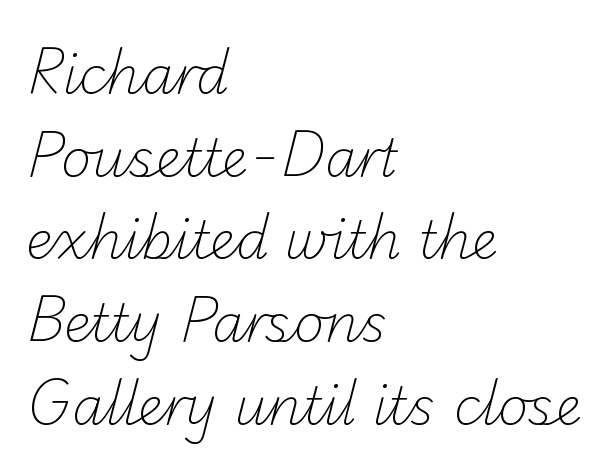
{"serif": "no", "bold": "no", "weight": "light", "width": "normal", "stroke_contrast": "low", "x_height": "small", "monospaced": "no", "underline": "no", "align": "left", "line_spacing": "normal", "line_spacing_ratio": 1.59, "letter_spacing": "normal", "letter_spacing_em": 0.0, "glyph_px": 52}
